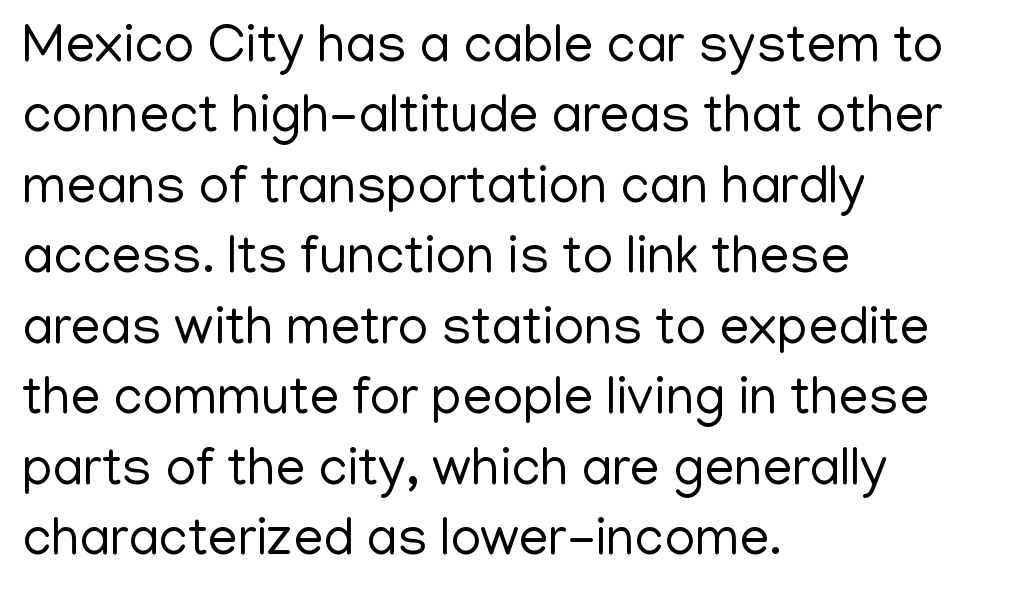
{"serif": "no", "italic": "no", "bold": "no", "weight": "regular", "width": "normal", "stroke_contrast": "low", "x_height": "medium", "monospaced": "no", "underline": "no", "align": "left", "line_spacing": "normal", "line_spacing_ratio": 1.33, "letter_spacing": "normal", "letter_spacing_em": 0.0, "glyph_px": 53}
